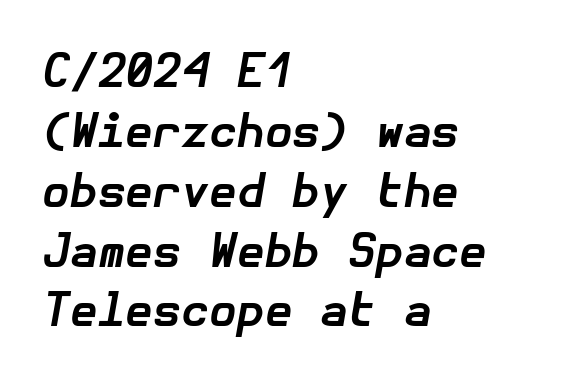
The image shows 45 px bold type, italic (leaning right); set left-aligned, normal line spacing (1.33x), normal letter spacing, not underlined; low stroke contrast and a medium x-height.
